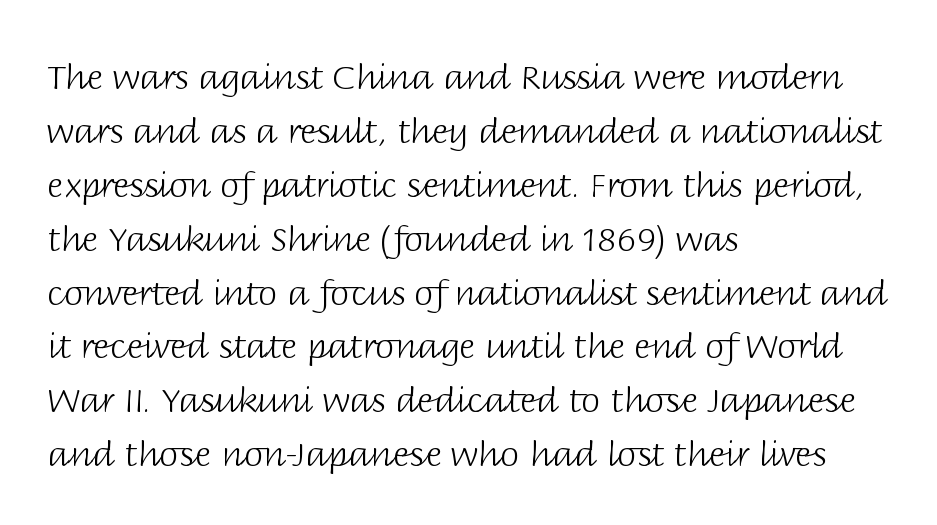
Q: Is the text bold? A: No.
Q: Is the text italic (slanted)? A: No, it is upright.
Q: Is the typeface a serif or a sans-serif typeface? A: Sans-serif.
Q: Is the text underlined? A: No.
Q: How is the paragraph aligned? A: Left-aligned.
Q: Is the spacing between letters normal or unusually wide? A: Normal.
Q: Is the spacing between lines tight, normal or loose? A: Normal.
Q: Width (condensed, normal, or wide)? A: Normal.
Q: Stroke contrast? A: Low.
Q: x-height? A: Large.
Q: Monospaced? A: No.
